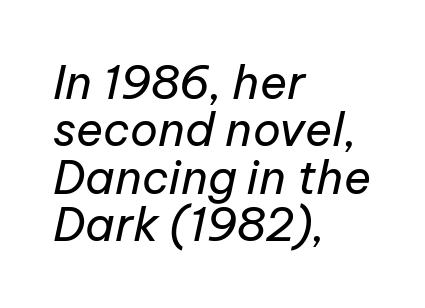
The image shows 46 px regular-weight type, italic (leaning right); set left-aligned, tight line spacing (1.03x), normal letter spacing, not underlined; low stroke contrast and a medium x-height.
